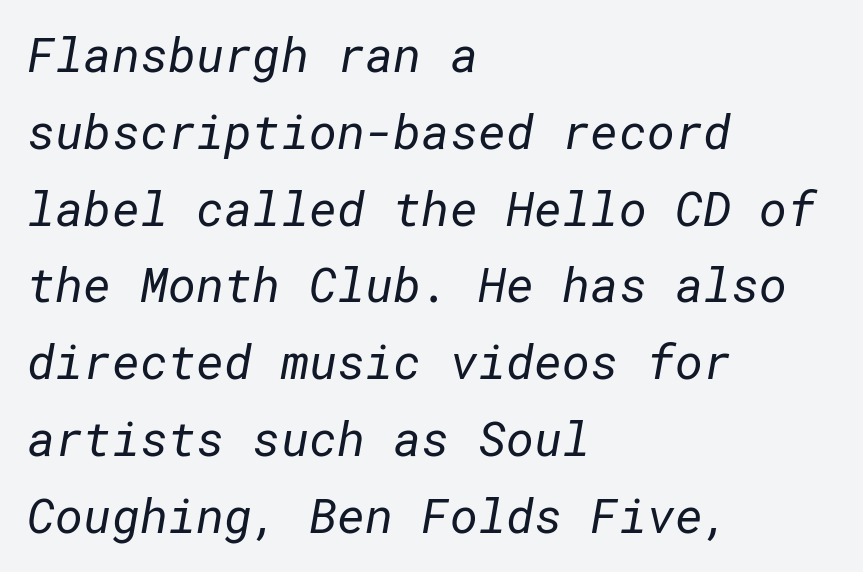
The image shows 48 px regular-weight sans-serif type; set left-aligned, normal line spacing (1.6x), normal letter spacing, not underlined; low stroke contrast and a medium x-height.
